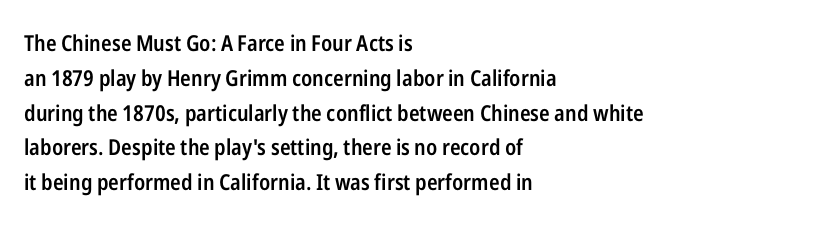
{"italic": "no", "bold": "semi", "underline": "no", "align": "left", "line_spacing": "normal", "line_spacing_ratio": 1.58, "letter_spacing": "normal", "letter_spacing_em": 0.0, "glyph_px": 22}
